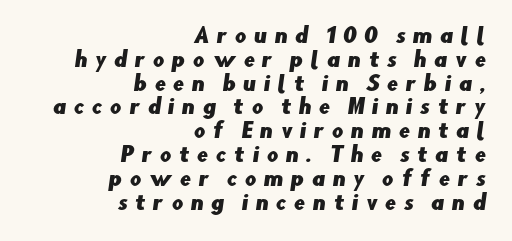
The image shows 20 px text type; set right-aligned, line spacing 1.19x, unusually wide letter spacing (+0.37 em), not underlined.
